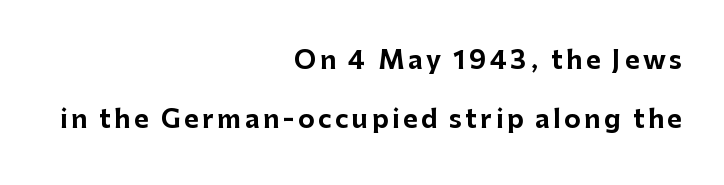
The lettering holds an erect, upright posture throughout. Short and long lines alike share a common ending point at right. Descenders hang freely into open space. The rendering uses a large line-height, opening up the rows. A full-strength bold gives these letters their thick strokes.
